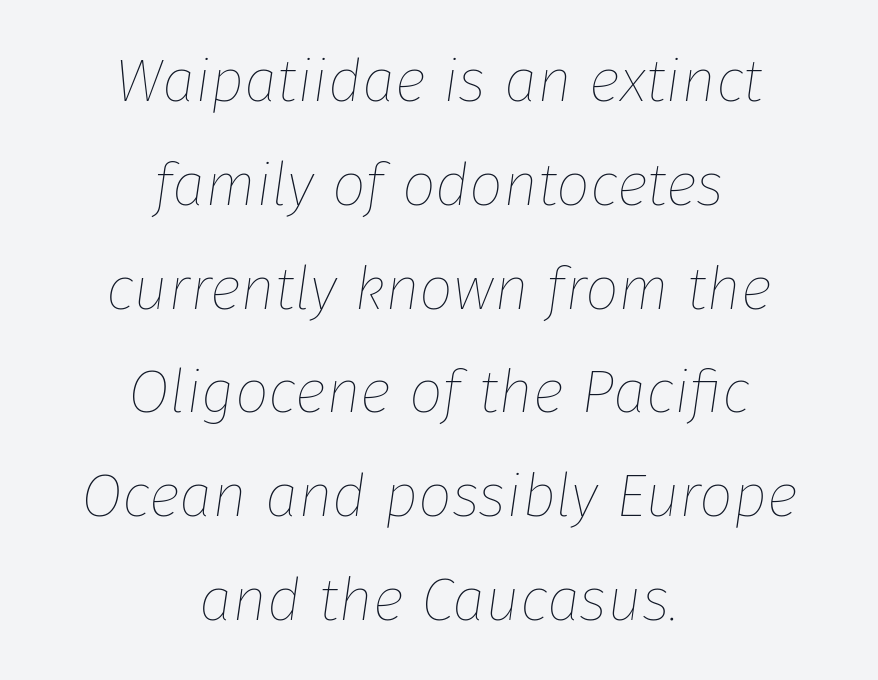
The image shows 60 px thin type, italic (leaning right); set centered, line spacing 1.73x, normal letter spacing, not underlined; low stroke contrast and a medium x-height.
